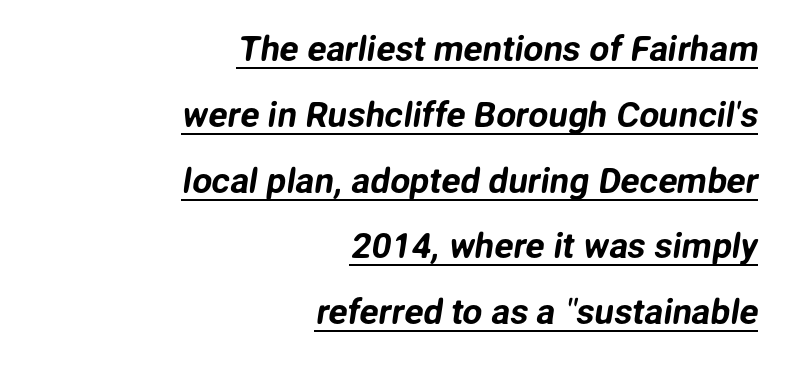
{"serif": "no", "width": "normal", "stroke_contrast": "low", "x_height": "medium", "monospaced": "no", "underline": "yes", "align": "right", "line_spacing_ratio": 1.88, "letter_spacing": "normal", "letter_spacing_em": 0.0, "glyph_px": 35}
